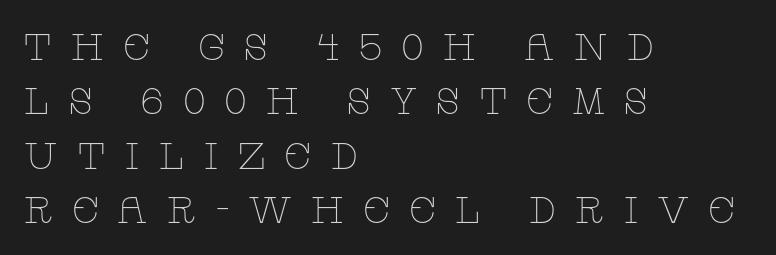
The passage shown stacks its lines at a standard gap. The passage shown is not bold in any degree. Note the varied advance widths — an 'i' is clearly narrower than an 'm'. Examine the stroke ends and you'll spot serifs.
